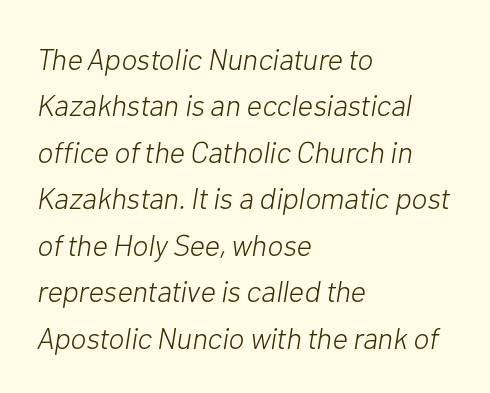
{"italic": "yes", "lean": "right", "slant_degrees": 10, "bold": "no", "weight": "light", "width": "normal", "stroke_contrast": "low", "x_height": "medium", "monospaced": "no", "underline": "no", "align": "left", "line_spacing": "normal", "line_spacing_ratio": 1.55, "letter_spacing": "normal", "letter_spacing_em": 0.0, "glyph_px": 30}
